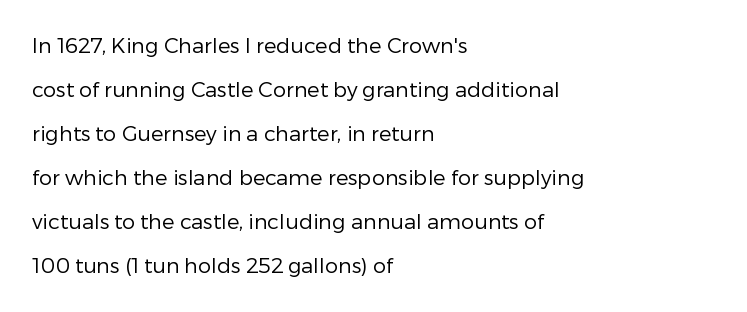
{"italic": "no", "bold": "no", "underline": "no", "align": "left", "line_spacing": "loose", "line_spacing_ratio": 2.1, "letter_spacing": "normal", "letter_spacing_em": 0.0, "glyph_px": 21}
